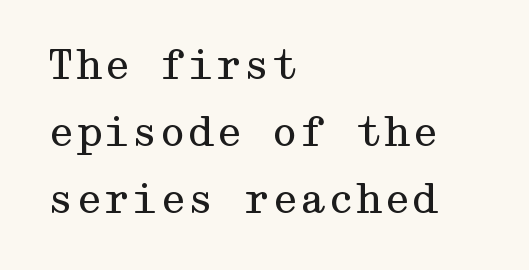
Posture: straight, roman, zero tilt. There is no visible air inserted between adjacent glyphs. The lines are quadded left. This rendering employs a face with finishing strokes, i.e., a serif. A clean baseline with only descenders dipping below it.
